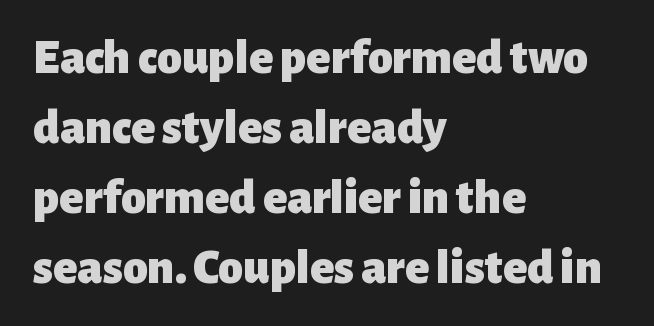
Q: Is the text bold? A: Yes.
Q: Is the text italic (slanted)? A: No, it is upright.
Q: Is the typeface a serif or a sans-serif typeface? A: Sans-serif.
Q: Is the text underlined? A: No.
Q: How is the paragraph aligned? A: Left-aligned.
Q: Is the spacing between letters normal or unusually wide? A: Normal.
Q: Is the spacing between lines tight, normal or loose? A: Normal.
Q: Width (condensed, normal, or wide)? A: Normal.
Q: Stroke contrast? A: Low.
Q: x-height? A: Medium.
Q: Monospaced? A: No.
